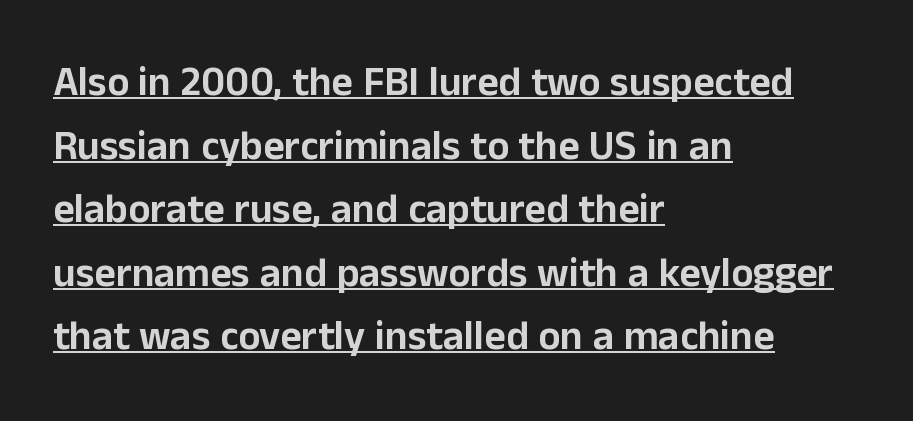
{"serif": "no", "italic": "no", "width": "normal", "stroke_contrast": "low", "x_height": "medium", "monospaced": "no", "underline": "yes", "align": "left", "line_spacing": "normal", "line_spacing_ratio": 1.55, "letter_spacing": "normal", "letter_spacing_em": 0.0, "glyph_px": 41}
